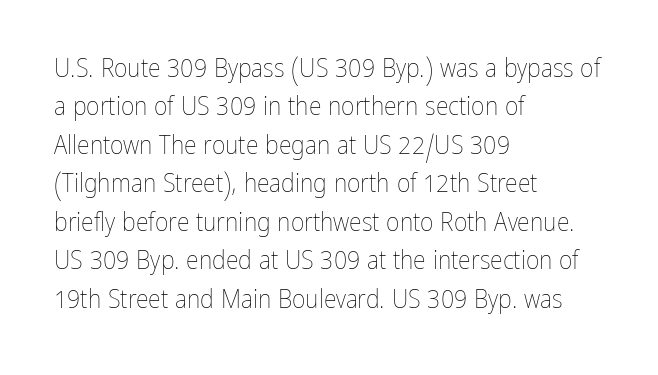
The image shows 26 px text type, upright; set left-aligned, normal line spacing (1.48x), normal letter spacing, not underlined.
